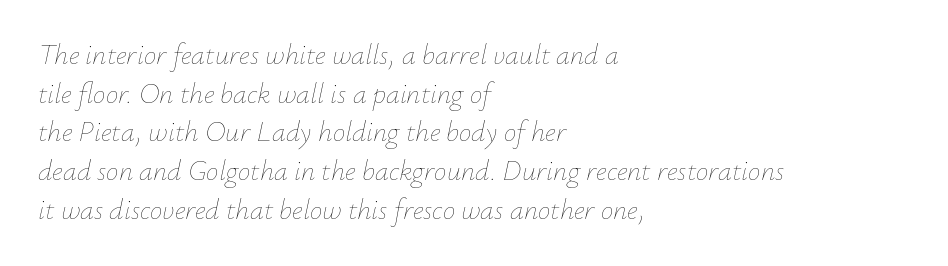
Students, observe: this is what conventionally led text looks like. The passage shown is typed in a proportional face where columns would drift. All the whitespace from short lines collects on the right. This sample uses plain, unmodified letter spacing. The strip under each line holds only bare page.
